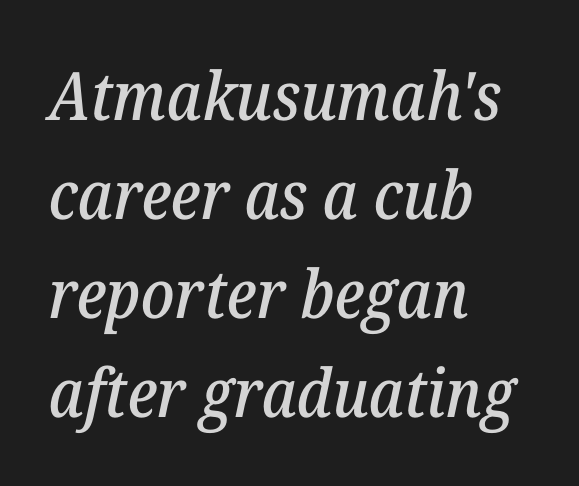
The image shows 67 px serif type, italic (leaning right); set left-aligned, normal line spacing (1.48x), normal letter spacing, not underlined; low stroke contrast and a medium x-height.
